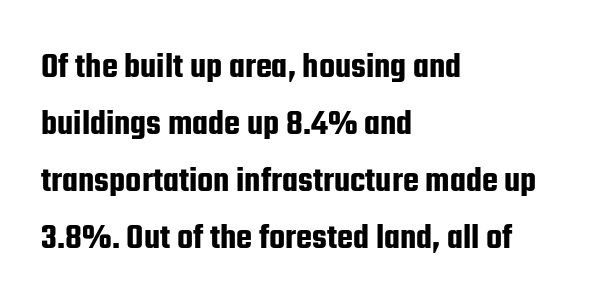
Q: Is the text italic (slanted)? A: No, it is upright.
Q: Is the typeface a serif or a sans-serif typeface? A: Sans-serif.
Q: Is the text underlined? A: No.
Q: How is the paragraph aligned? A: Left-aligned.
Q: Is the spacing between letters normal or unusually wide? A: Normal.
Q: Is the spacing between lines tight, normal or loose? A: Normal.
Q: Width (condensed, normal, or wide)? A: Condensed.
Q: Stroke contrast? A: Low.
Q: x-height? A: Medium.
Q: Monospaced? A: No.
